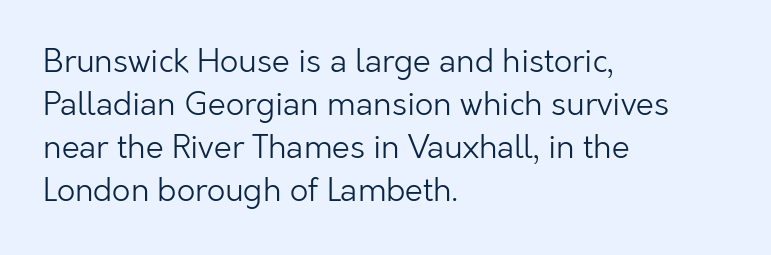
The image shows 32 px light sans-serif type, upright; set left-aligned, normal line spacing (1.34x), normal letter spacing, not underlined; low stroke contrast and a medium x-height.
